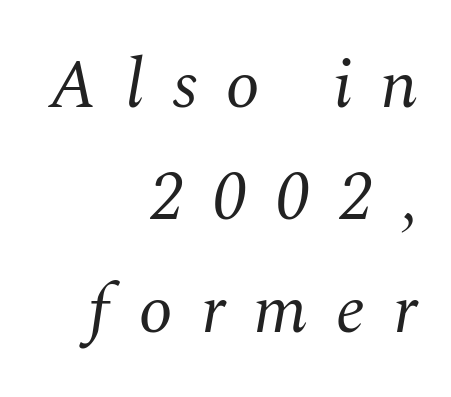
{"serif": "yes", "italic": "yes", "lean": "right", "slant_degrees": 10, "bold": "no", "weight": "regular", "width": "normal", "stroke_contrast": "medium", "x_height": "medium", "monospaced": "no", "underline": "no", "align": "right", "line_spacing": "normal", "line_spacing_ratio": 1.63, "letter_spacing": "wide", "letter_spacing_em": 0.41, "glyph_px": 69}
